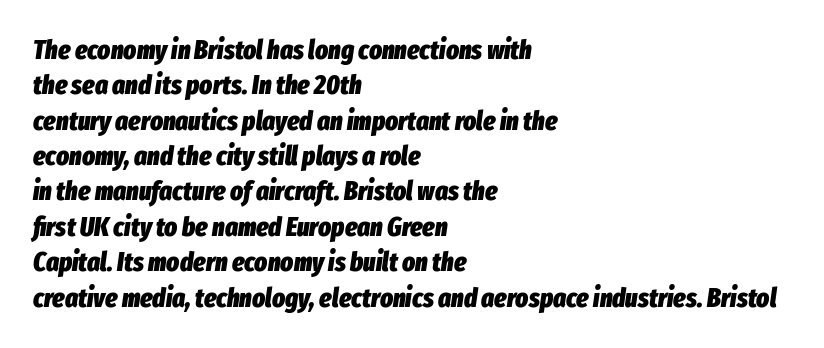
Q: Is the text bold? A: Yes.
Q: Is the text italic (slanted)? A: Yes, it leans right by about 8 degrees.
Q: Is the text underlined? A: No.
Q: How is the paragraph aligned? A: Left-aligned.
Q: Is the spacing between letters normal or unusually wide? A: Normal.
Q: Is the spacing between lines tight, normal or loose? A: Normal.
